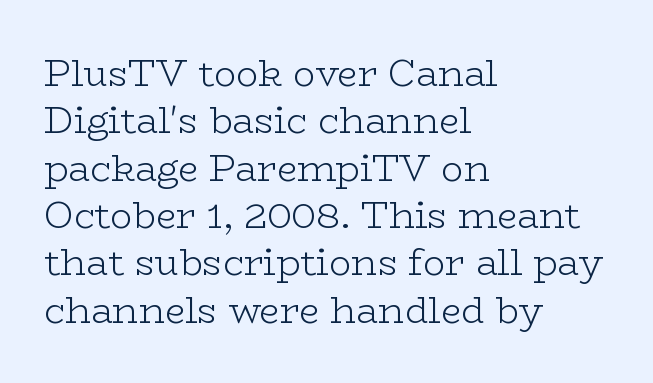
Here the designer chose a conventional face with non-uniform glyph widths. Check under the words: just untouched page. The typeface chosen for these lines features serifs. Each line starts at the same left margin while the right side varies. Does the leading feel generous? No, just average.
